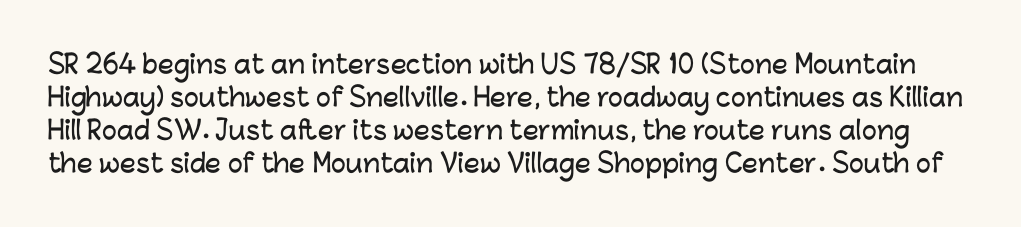
Q: Is the text italic (slanted)? A: No, it is upright.
Q: Is the text underlined? A: No.
Q: Is the spacing between letters normal or unusually wide? A: Normal.
Q: Is the spacing between lines tight, normal or loose? A: Normal.
